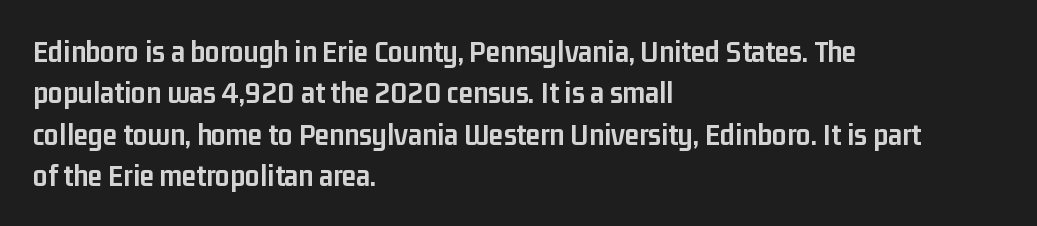
{"serif": "no", "italic": "no", "bold": "yes", "weight": "semibold", "width": "condensed", "stroke_contrast": "low", "x_height": "medium", "monospaced": "no", "underline": "no", "align": "left", "line_spacing": "normal", "line_spacing_ratio": 1.29, "letter_spacing": "normal", "letter_spacing_em": 0.0, "glyph_px": 32}
